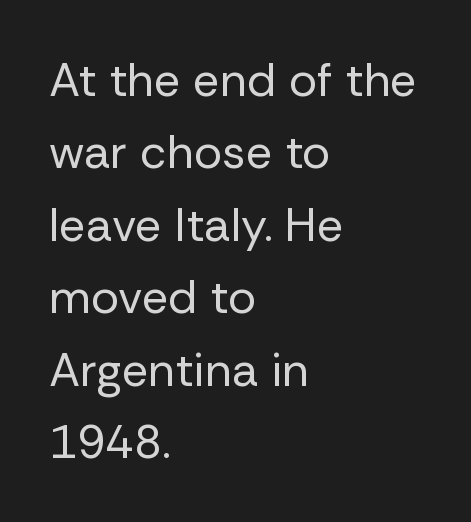
{"serif": "no", "italic": "no", "bold": "no", "weight": "regular", "width": "normal", "stroke_contrast": "low", "x_height": "medium", "monospaced": "no", "underline": "no", "align": "left", "line_spacing": "normal", "line_spacing_ratio": 1.54, "letter_spacing": "normal", "letter_spacing_em": 0.0, "glyph_px": 47}
